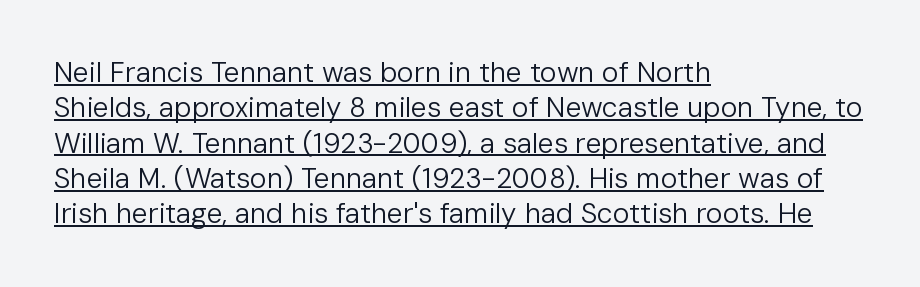
The image shows 28 px regular-weight sans-serif type, upright; set left-aligned, normal line spacing (1.26x), normal letter spacing, underlined; low stroke contrast and a medium x-height.
